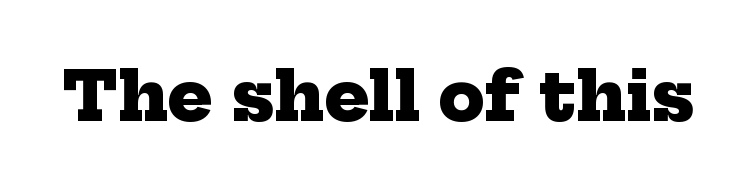
Q: Is the text bold? A: Yes.
Q: Is the typeface a serif or a sans-serif typeface? A: Serif.
Q: Is the text underlined? A: No.
Q: Is the spacing between letters normal or unusually wide? A: Normal.
Q: Width (condensed, normal, or wide)? A: Normal.
Q: Stroke contrast? A: Low.
Q: x-height? A: Medium.
Q: Monospaced? A: No.
